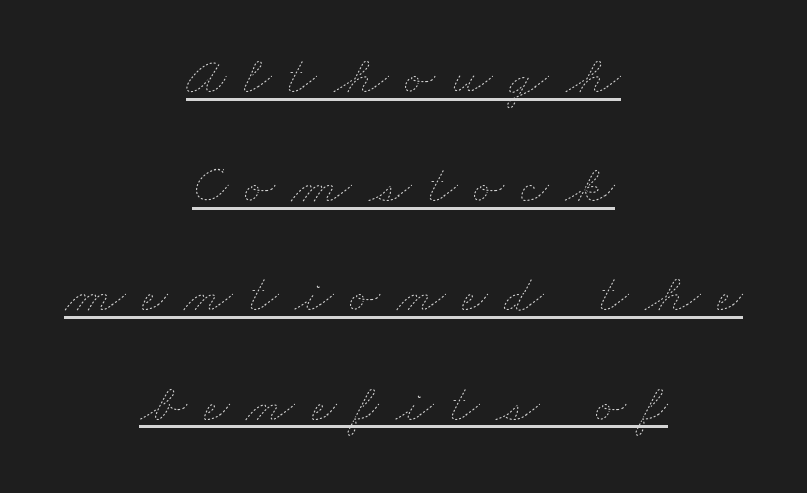
The image shows 56 px thin, wide type; set centered, loose line spacing (1.95x), unusually wide letter spacing (+0.3 em), underlined; low stroke contrast and a small x-height.
